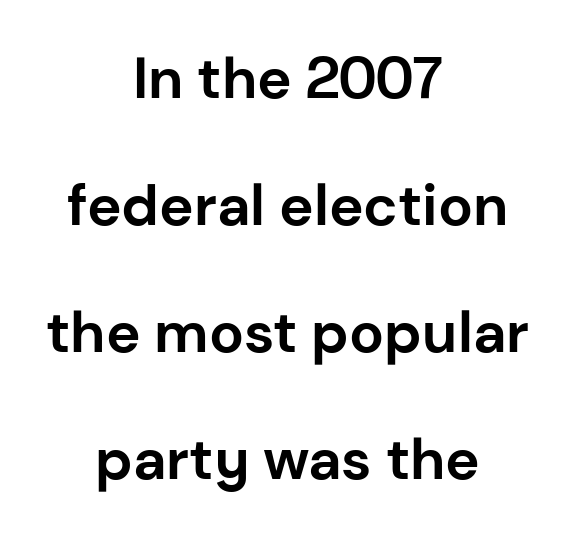
Q: Is the text bold? A: Yes.
Q: Is the text italic (slanted)? A: No, it is upright.
Q: Is the typeface a serif or a sans-serif typeface? A: Sans-serif.
Q: Is the text underlined? A: No.
Q: How is the paragraph aligned? A: Centered.
Q: Is the spacing between letters normal or unusually wide? A: Normal.
Q: Is the spacing between lines tight, normal or loose? A: Loose.
Q: Width (condensed, normal, or wide)? A: Normal.
Q: Stroke contrast? A: Low.
Q: x-height? A: Medium.
Q: Monospaced? A: No.
